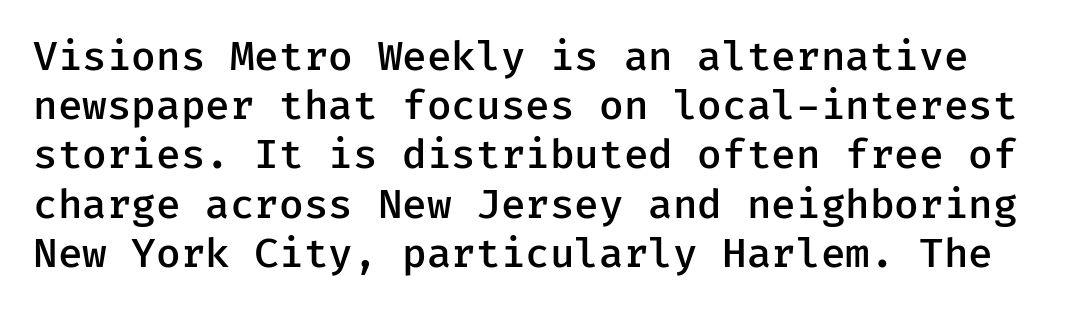
The image shows 40 px semibold sans-serif type, upright; set line spacing 1.23x, normal letter spacing, not underlined; low stroke contrast and a medium x-height.
